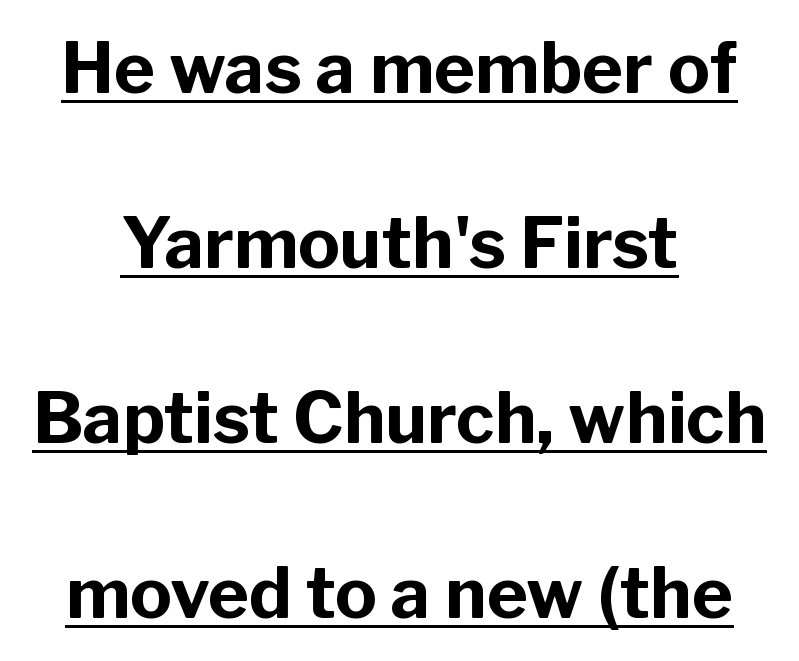
Q: Is the text bold? A: Yes.
Q: Is the text italic (slanted)? A: No, it is upright.
Q: Is the typeface a serif or a sans-serif typeface? A: Sans-serif.
Q: Is the text underlined? A: Yes.
Q: How is the paragraph aligned? A: Centered.
Q: Is the spacing between letters normal or unusually wide? A: Normal.
Q: Is the spacing between lines tight, normal or loose? A: Loose.
Q: Width (condensed, normal, or wide)? A: Normal.
Q: Stroke contrast? A: Low.
Q: x-height? A: Medium.
Q: Monospaced? A: No.
